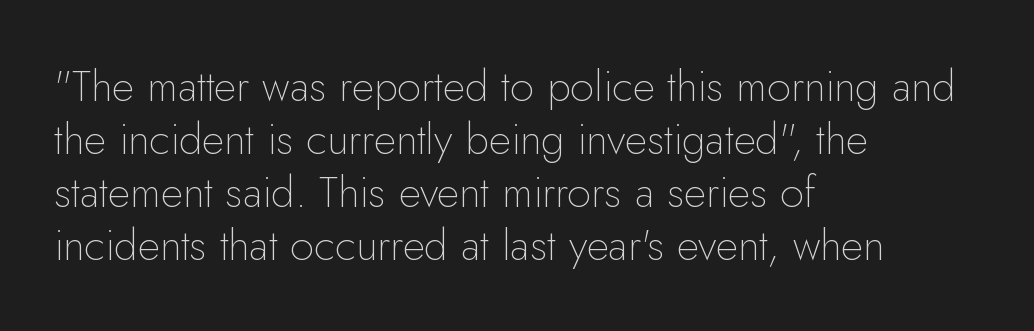
Q: Is the text bold? A: No.
Q: Is the text italic (slanted)? A: No, it is upright.
Q: Is the typeface a serif or a sans-serif typeface? A: Sans-serif.
Q: Is the text underlined? A: No.
Q: How is the paragraph aligned? A: Left-aligned.
Q: Is the spacing between letters normal or unusually wide? A: Normal.
Q: Width (condensed, normal, or wide)? A: Normal.
Q: Stroke contrast? A: Low.
Q: x-height? A: Small.
Q: Monospaced? A: No.
